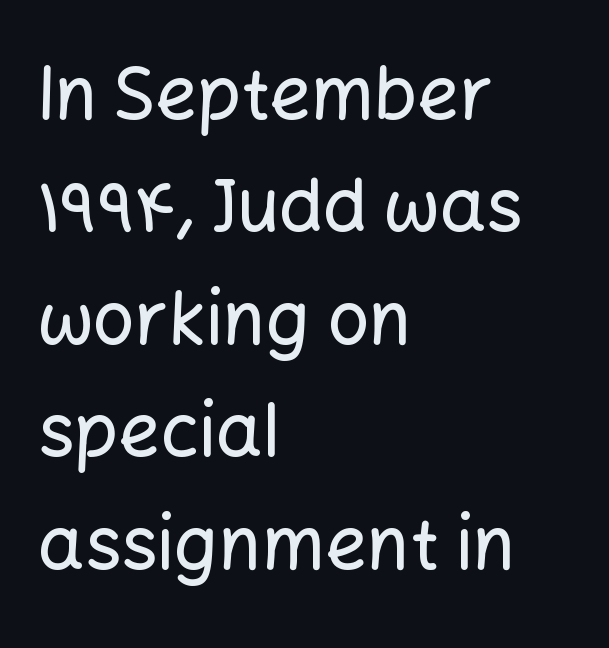
The foot of each line stays bare and open. The designer left line spacing at the default. The type family on display is of the sans-serif kind. The setting favours the left margin, as ordinary paragraphs usually do.
